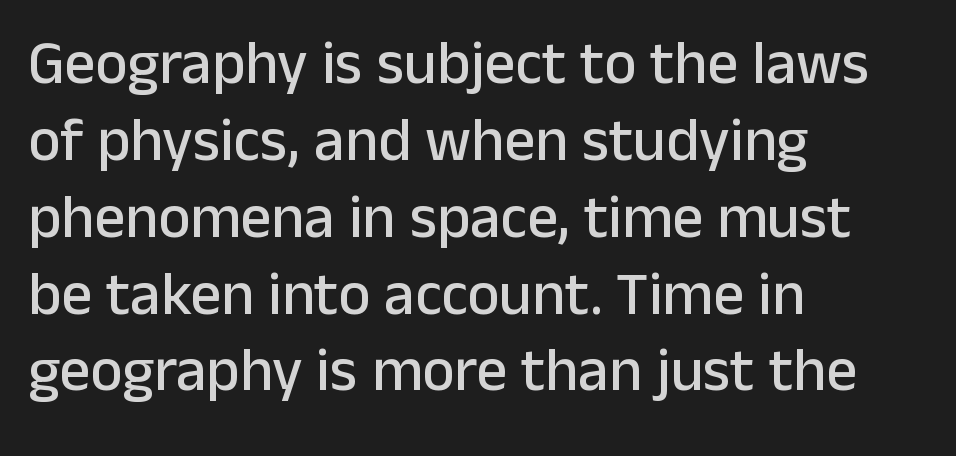
Q: Is the text italic (slanted)? A: No, it is upright.
Q: Is the typeface a serif or a sans-serif typeface? A: Sans-serif.
Q: Is the text underlined? A: No.
Q: How is the paragraph aligned? A: Left-aligned.
Q: Is the spacing between letters normal or unusually wide? A: Normal.
Q: Is the spacing between lines tight, normal or loose? A: Normal.
Q: Width (condensed, normal, or wide)? A: Normal.
Q: Stroke contrast? A: Low.
Q: x-height? A: Medium.
Q: Monospaced? A: No.
